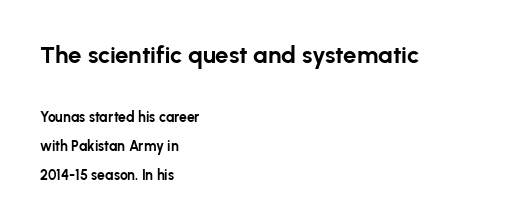
The image shows 24 px bold type, upright; set left-aligned, loose line spacing (2.05x), normal letter spacing, not underlined; the first (top) block is 1.71x larger.
